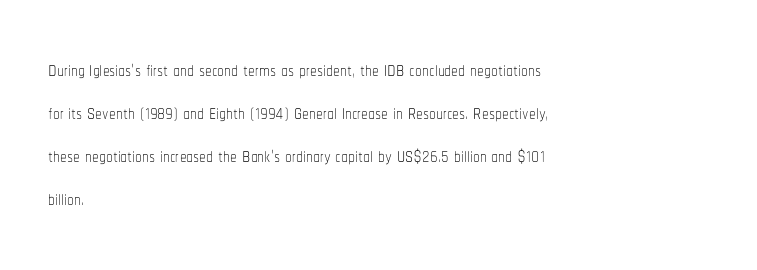
{"italic": "no", "bold": "no", "underline": "no", "align": "left", "line_spacing": "normal", "line_spacing_ratio": 1.59, "letter_spacing": "normal", "letter_spacing_em": 0.0, "glyph_px": 27}
